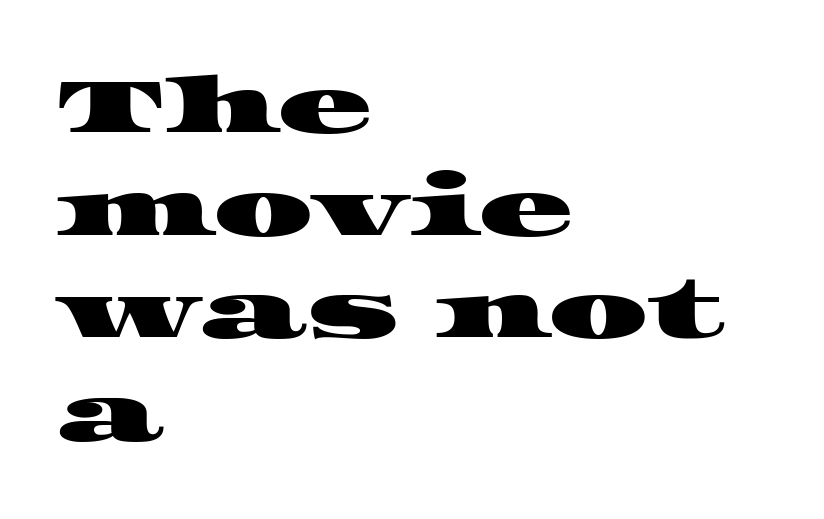
{"serif": "yes", "width": "wide", "stroke_contrast": "high", "x_height": "large", "monospaced": "no", "underline": "no", "align": "left", "line_spacing": "normal", "line_spacing_ratio": 1.3, "letter_spacing": "normal", "letter_spacing_em": 0.0, "glyph_px": 79}
